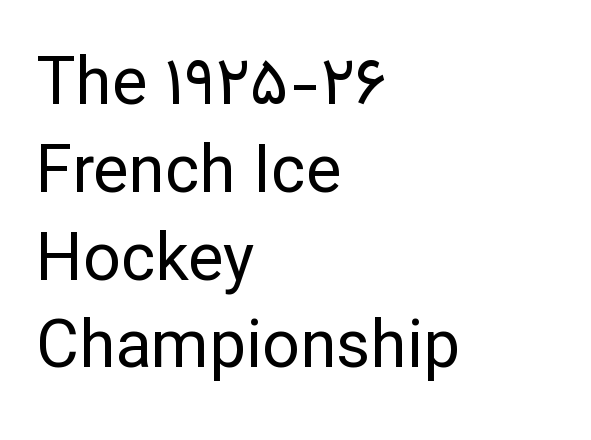
You could not count columns in this text — the font is proportionally spaced. Words appear dense and cohesive because spacing is normal. This sample uses an upright cut, with every glyph sitting square on the baseline. Notice how descenders clear the ascenders below comfortably — that's standard leading. No heavy texture on the line: the type isn't bold.
